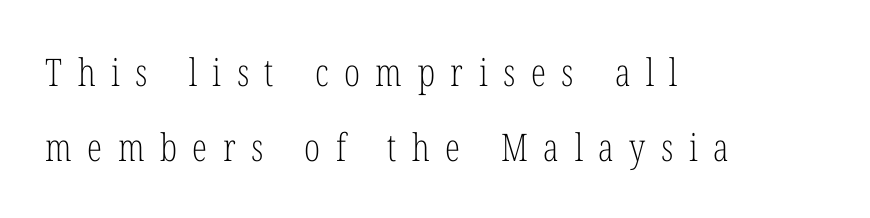
Q: Is the text bold? A: No.
Q: Is the text italic (slanted)? A: No, it is upright.
Q: Is the typeface a serif or a sans-serif typeface? A: Serif.
Q: Is the text underlined? A: No.
Q: How is the paragraph aligned? A: Left-aligned.
Q: Is the spacing between letters normal or unusually wide? A: Unusually wide.
Q: Is the spacing between lines tight, normal or loose? A: Loose.
Q: Width (condensed, normal, or wide)? A: Condensed.
Q: Stroke contrast? A: Low.
Q: x-height? A: Medium.
Q: Monospaced? A: No.
